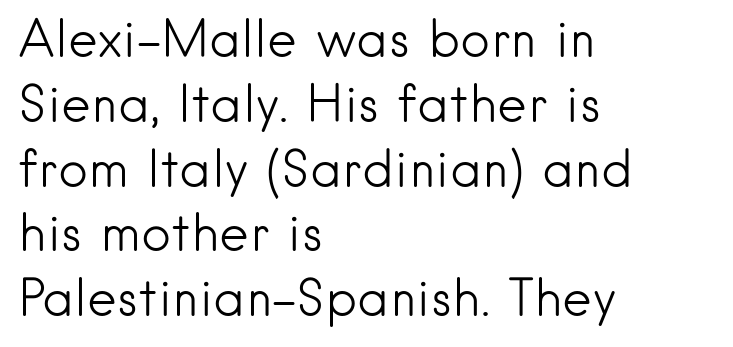
The image shows 51 px light sans-serif type, upright; set left-aligned, normal line spacing (1.27x), normal letter spacing, not underlined; low stroke contrast and a small x-height.
